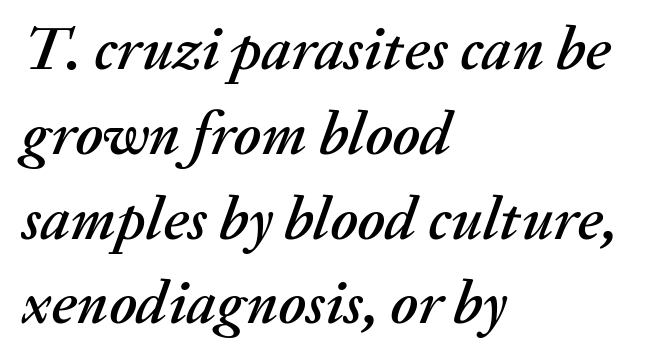
These lines sit exactly where default settings would place them. Emphasis-style slanted type is in use. Character widths vary here, with narrow letters taking less room than wide ones. The typesetter chose a ragged-right arrangement here. You could call the tracking neutral — neither tight nor loose. This rendering features lettering with no underline.
